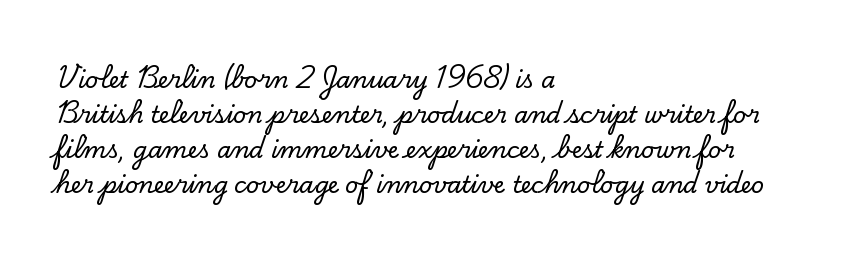
The image shows 23 px text type; set left-aligned, normal line spacing (1.52x), normal letter spacing, not underlined.
